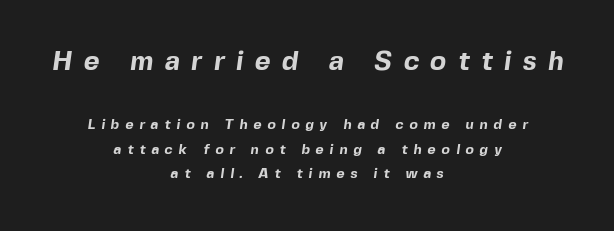
Q: Is the text bold? A: Yes.
Q: Is the text underlined? A: No.
Q: How is the paragraph aligned? A: Centered.
Q: Is the spacing between letters normal or unusually wide? A: Unusually wide.
Q: Which block of text is set in a larger size, the first (top) or the second (bottom)? A: The first (top) one.
